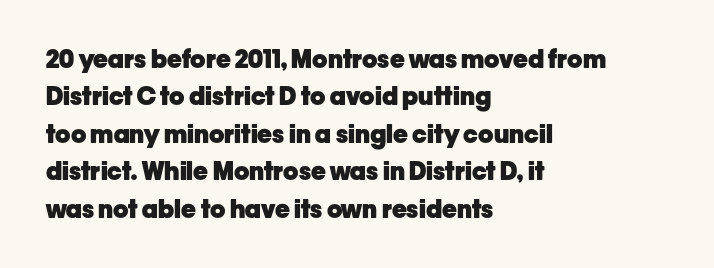
The image shows 25 px bold type, upright; set left-aligned, normal line spacing (1.5x), normal letter spacing, not underlined.
